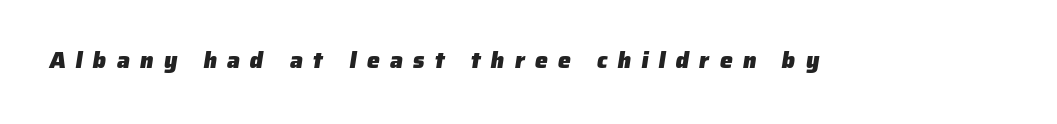
The image shows 23 px bold type; set unusually wide letter spacing (+0.44 em), not underlined.
